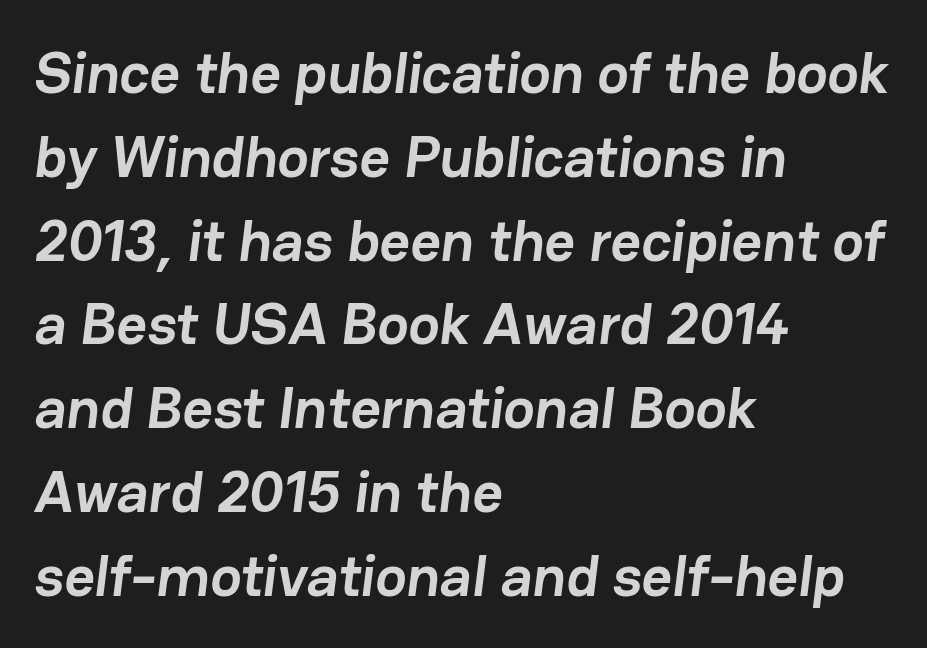
{"serif": "no", "bold": "yes", "weight": "semibold", "width": "normal", "stroke_contrast": "low", "x_height": "medium", "monospaced": "no", "underline": "no", "align": "left", "line_spacing": "normal", "line_spacing_ratio": 1.42, "letter_spacing": "normal", "letter_spacing_em": 0.0, "glyph_px": 59}
